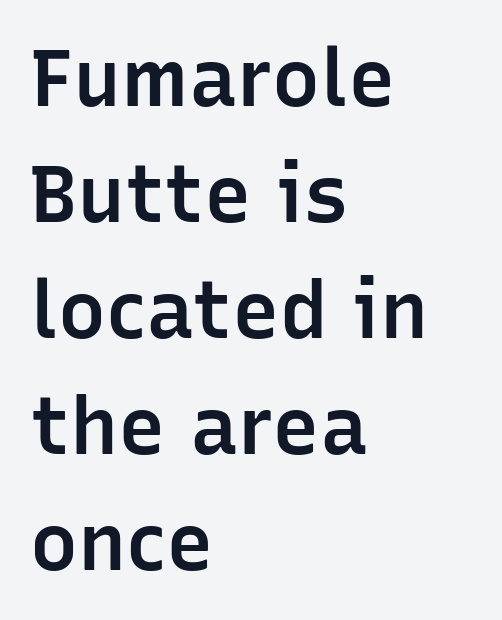
{"serif": "no", "italic": "no", "bold": "semi", "weight": "semibold", "width": "normal", "stroke_contrast": "low", "x_height": "medium", "monospaced": "no", "underline": "no", "align": "left", "line_spacing": "normal", "line_spacing_ratio": 1.45, "letter_spacing": "normal", "letter_spacing_em": 0.0, "glyph_px": 80}
